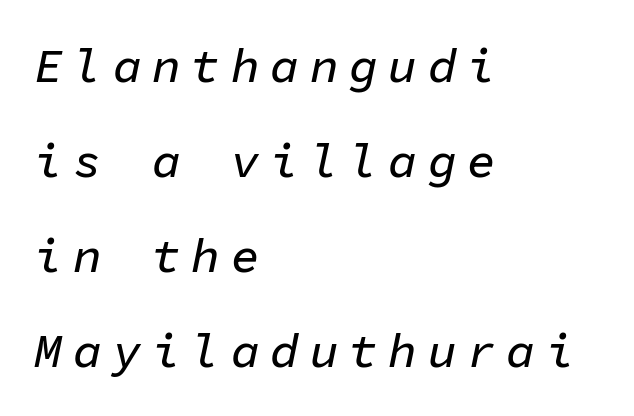
{"italic": "yes", "lean": "right", "slant_degrees": 11, "width": "normal", "stroke_contrast": "low", "x_height": "medium", "monospaced": "yes", "underline": "no", "align": "left", "line_spacing": "loose", "line_spacing_ratio": 1.98, "letter_spacing": "wide", "letter_spacing_em": 0.22, "glyph_px": 48}
